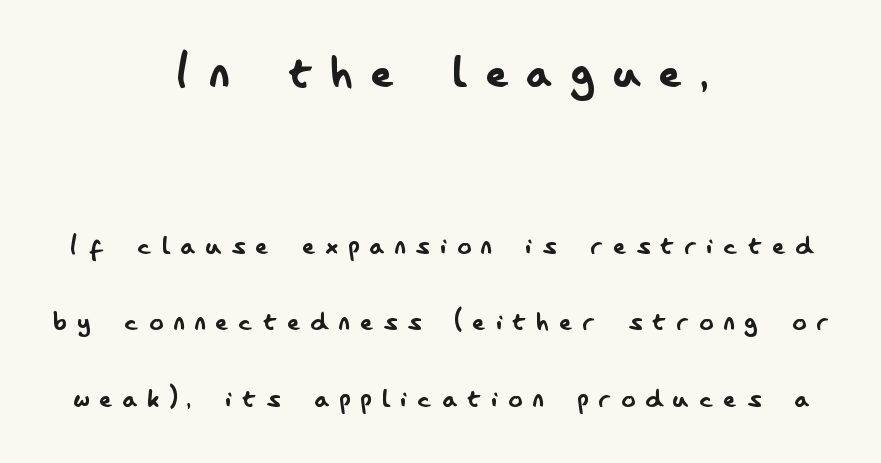
Q: Is the text bold? A: No.
Q: Is the text italic (slanted)? A: No, it is upright.
Q: Is the typeface a serif or a sans-serif typeface? A: Sans-serif.
Q: Is the text underlined? A: No.
Q: How is the paragraph aligned? A: Centered.
Q: Is the spacing between letters normal or unusually wide? A: Unusually wide.
Q: Is the spacing between lines tight, normal or loose? A: Loose.
Q: Which block of text is set in a larger size, the first (top) or the second (bottom)? A: The first (top) one.
Q: Width (condensed, normal, or wide)? A: Condensed.
Q: Stroke contrast? A: Low.
Q: x-height? A: Small.
Q: Monospaced? A: No.
